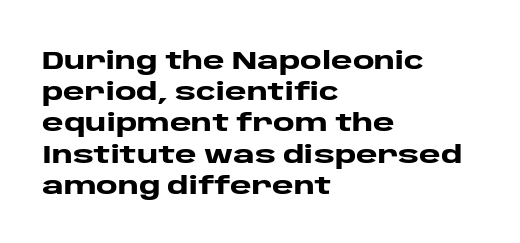
A typesetter would mark this as roman, not italic. The face used here is rendered with its standard letterfit. As a designer I'd log this as weight 700, bold. Underlining? Definitely not there. The text block is weighted toward the left margin, trailing off unevenly rightward.
